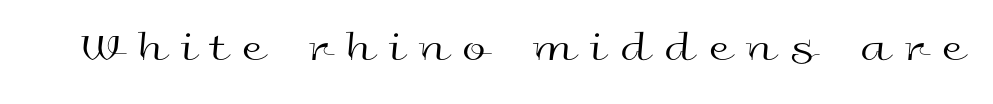
The image shows 43 px regular-weight, wide sans-serif type, upright; set unusually wide letter spacing (+0.37 em), not underlined; a medium x-height.
